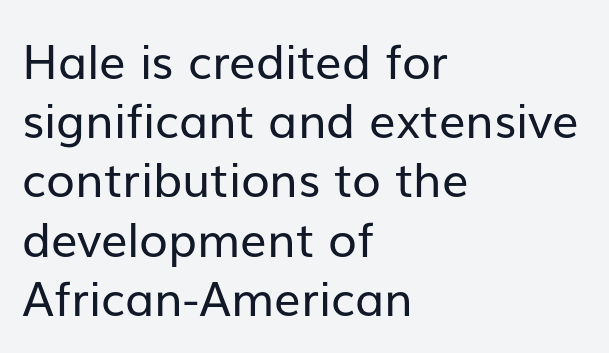
Standard letterfit; no display-style spreading of the glyphs. Type style note: lacks serifs. A quiet, ordinary-to-light weight characterises the typeface. The letters advance in unequal steps, a hallmark of proportional type. Beneath every word, the page is bare.
